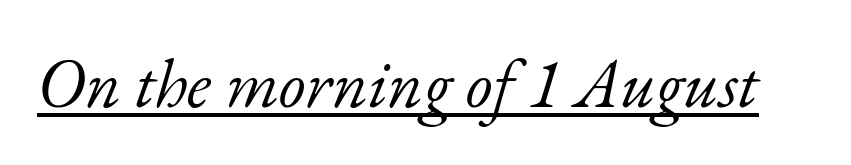
The image shows 69 px light serif type, italic (leaning right); set normal letter spacing, underlined; low stroke contrast and a small x-height.
